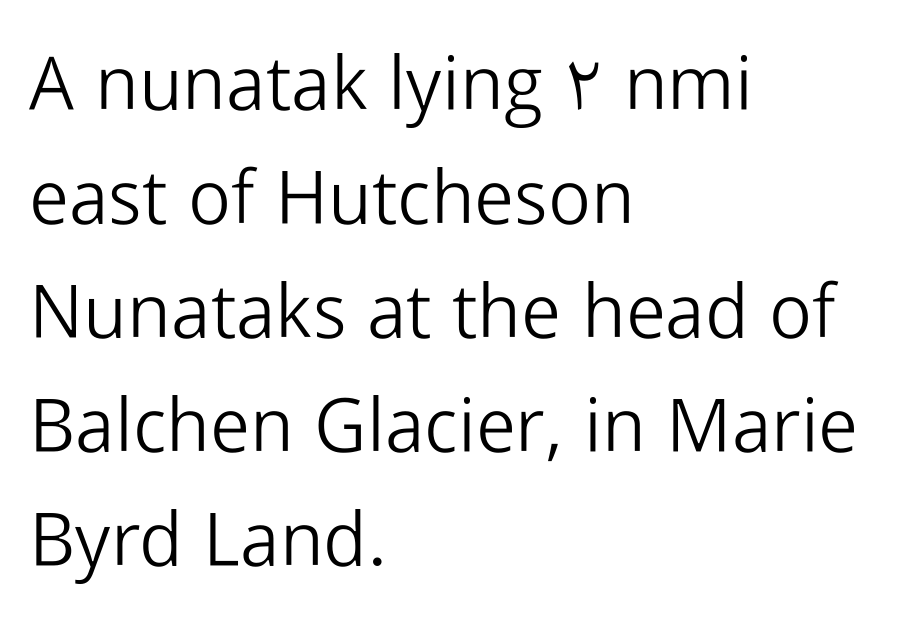
The image shows 75 px light sans-serif type, upright; set left-aligned, normal line spacing (1.52x), normal letter spacing, not underlined; low stroke contrast and a medium x-height.
